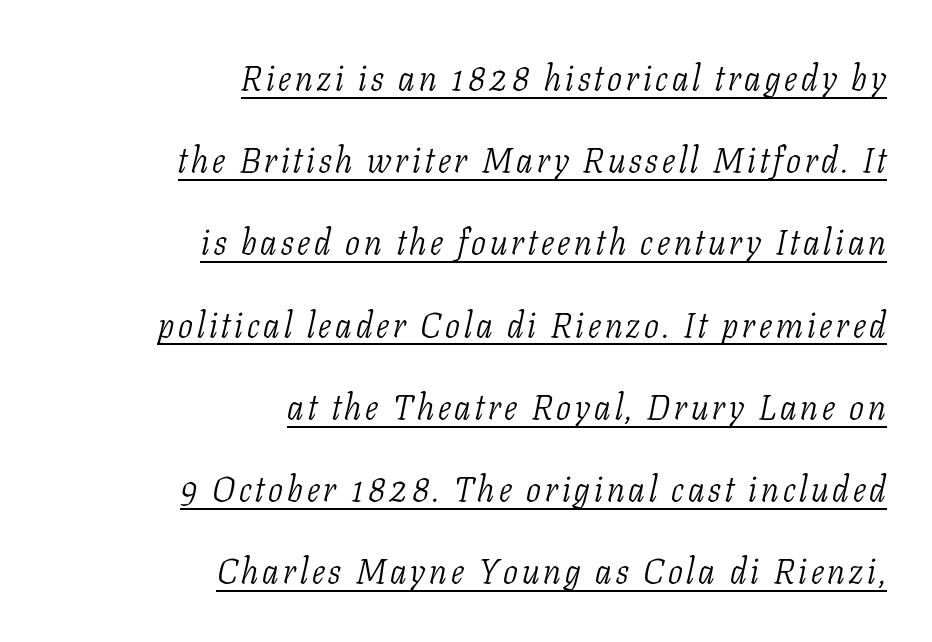
The image shows 35 px light, condensed serif type, italic (leaning right); set right-aligned, loose line spacing (2.35x), underlined; low stroke contrast and a medium x-height.
